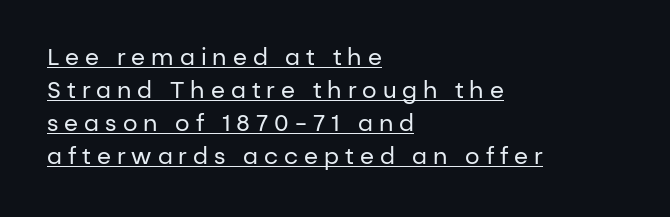
Short and long lines alike share a common starting point at left. Line spacing here is normal. The type is letterspaced generously, with wide tracking. Honestly, the underline is the first thing you notice here. Do the letters lean? They stand straight. No extra ink here — the face is not bold.
